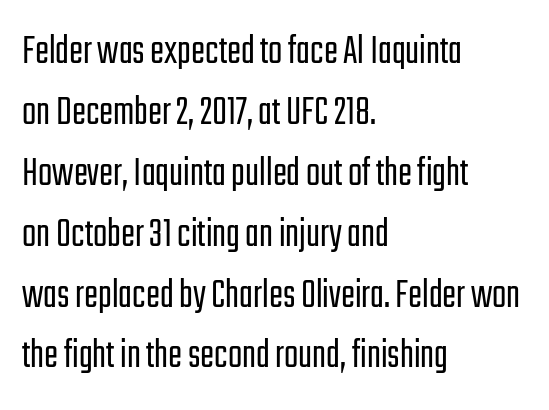
Q: Is the text bold? A: No.
Q: Is the text italic (slanted)? A: No, it is upright.
Q: Is the typeface a serif or a sans-serif typeface? A: Sans-serif.
Q: Is the text underlined? A: No.
Q: How is the paragraph aligned? A: Left-aligned.
Q: Is the spacing between letters normal or unusually wide? A: Normal.
Q: Is the spacing between lines tight, normal or loose? A: Normal.
Q: Width (condensed, normal, or wide)? A: Condensed.
Q: Stroke contrast? A: Low.
Q: x-height? A: Medium.
Q: Monospaced? A: No.
